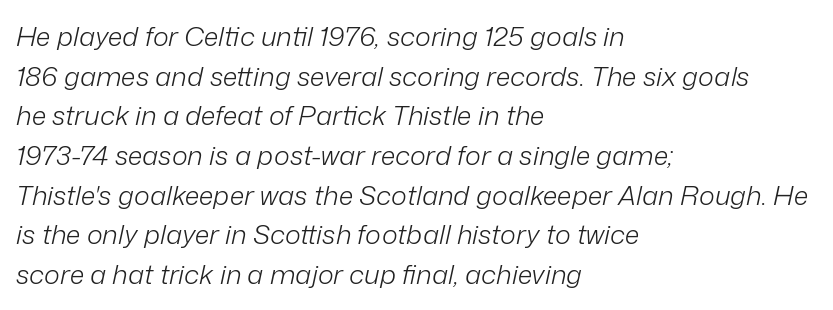
{"italic": "yes", "lean": "right", "slant_degrees": 12, "bold": "no", "underline": "no", "align": "left", "line_spacing": "normal", "line_spacing_ratio": 1.47, "letter_spacing": "normal", "letter_spacing_em": 0.0, "glyph_px": 27}
